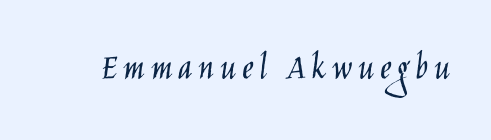
The words here are not underlined. Here the designer chose a conventional face with non-uniform glyph widths. Weight: regular or lighter. Look at the bottom of the vertical strokes: they stop flat, with no serifs.
